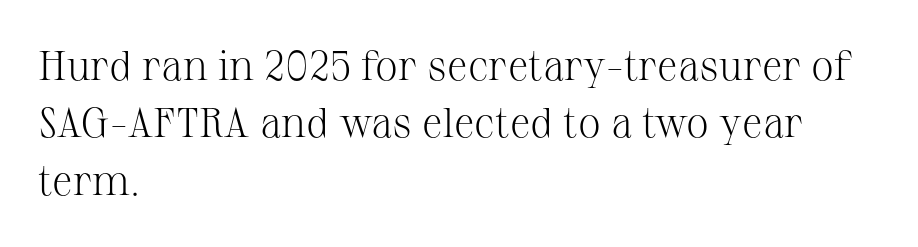
{"serif": "yes", "italic": "no", "bold": "no", "weight": "light", "width": "normal", "stroke_contrast": "medium", "x_height": "medium", "monospaced": "no", "underline": "no", "align": "left", "line_spacing": "normal", "line_spacing_ratio": 1.4, "letter_spacing": "normal", "letter_spacing_em": 0.0, "glyph_px": 41}
